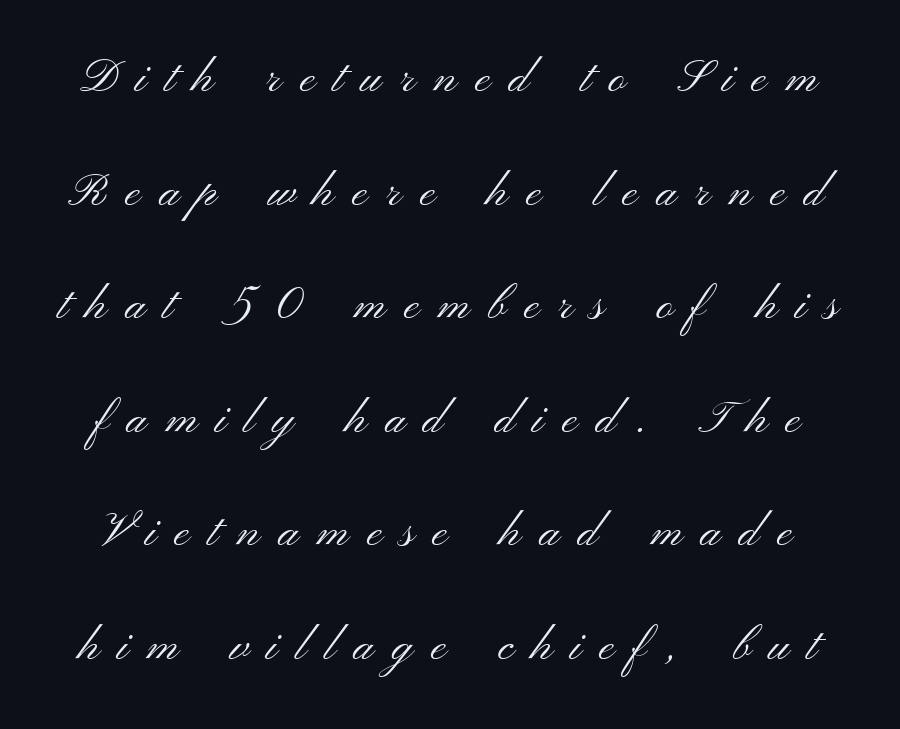
Q: Is the text bold? A: No.
Q: Is the text italic (slanted)? A: Yes.
Q: Is the typeface a serif or a sans-serif typeface? A: Sans-serif.
Q: Is the text underlined? A: No.
Q: Is the spacing between letters normal or unusually wide? A: Unusually wide.
Q: Is the spacing between lines tight, normal or loose? A: Loose.
Q: Width (condensed, normal, or wide)? A: Wide.
Q: Stroke contrast? A: Medium.
Q: x-height? A: Small.
Q: Monospaced? A: No.
